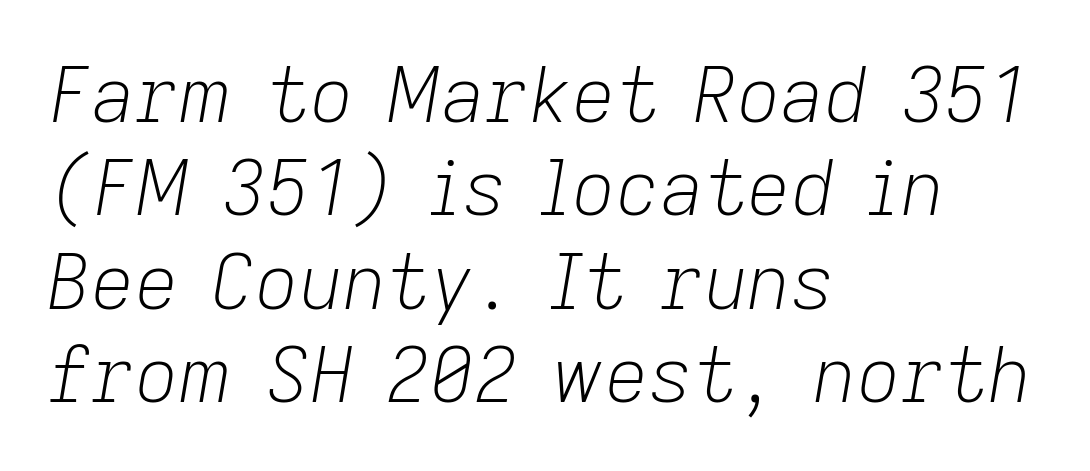
Each word holds together tightly as a unit, with standard inter-letter gaps. The rendering uses natural spacing where letterforms have individual widths. Looking at the ascenders, they clearly lean. Stems here are at most as thick as an everyday book face.
